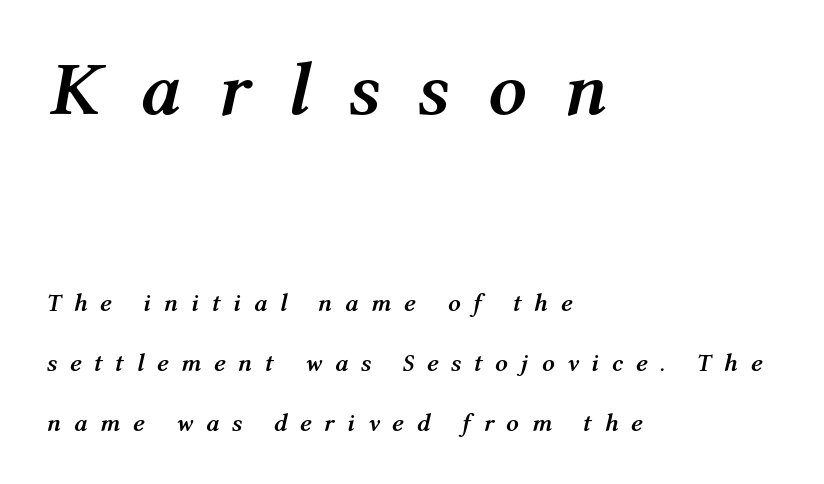
Does the lettering tilt? It does — this is italic. Block one is the big one; block two sits smaller underneath. Loosely led — the rows are spread out. The face used here has the dense, thick strokes of a bold. Leftover space on each line is placed entirely after the last word.
